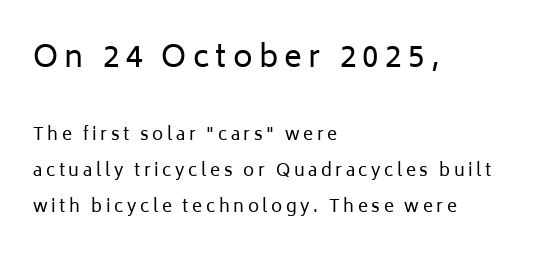
The image shows 30 px regular-weight sans-serif type, upright; set left-aligned, loose line spacing (2.13x), unusually wide letter spacing (+0.21 em), not underlined; the first (top) block is 1.76x larger; low stroke contrast and a medium x-height.
